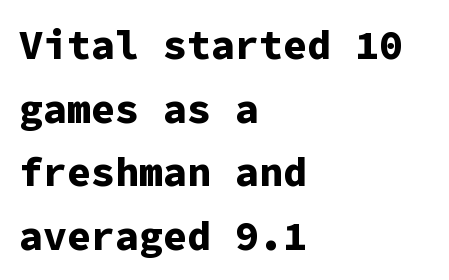
The image shows 40 px bold sans-serif type, upright, monospaced; set left-aligned, normal line spacing (1.59x), normal letter spacing, not underlined; low stroke contrast and a medium x-height.
